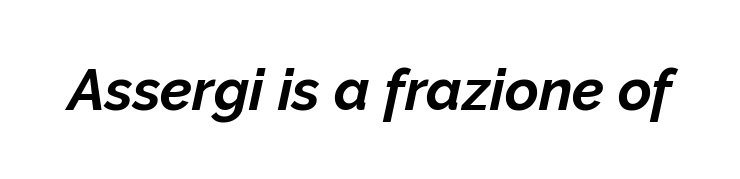
You can tell it's italic because the verticals aren't actually vertical. Glance below the letters and you will spot only blank space. Look at the stroke-to-counter ratio: heavy, a bold. Nothing unusual about the tracking: characters are spaced as the font intends. The rendering uses natural spacing where letterforms have individual widths.
